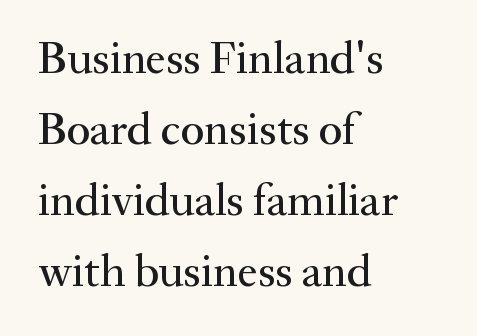
The tracking reads as untouched default to a designer's eye. Serifs: yes, visible at the terminals of the letterforms. A typesetter would mark this as roman, not italic. Descender tails drop into unmarked territory. Horizontally, the lines are justified to the leading edge only. Here the designer chose a conventional face with non-uniform glyph widths.
